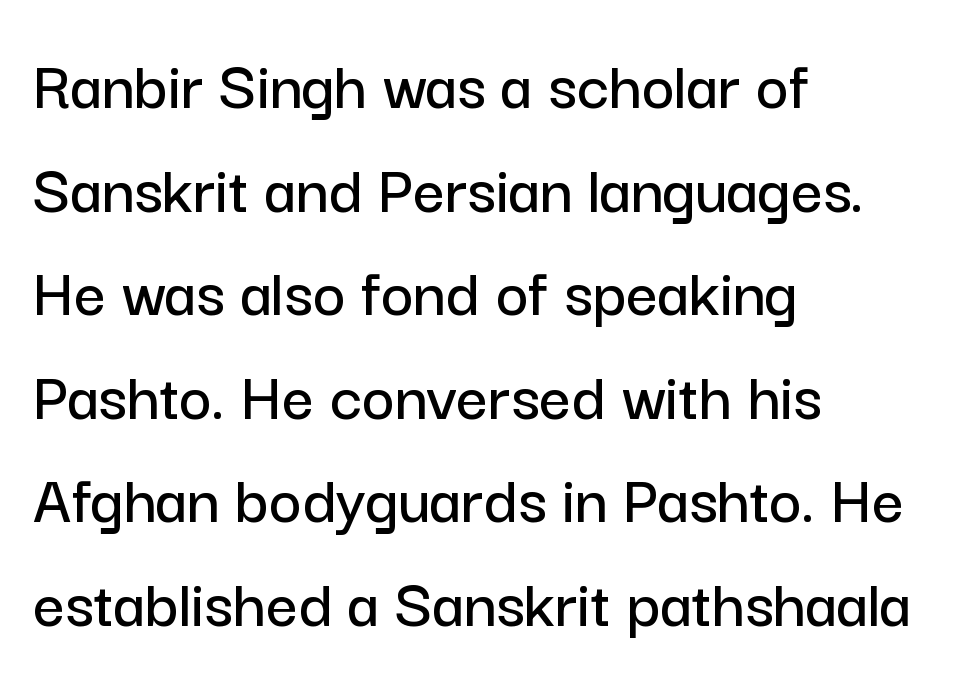
Q: Is the text italic (slanted)? A: No, it is upright.
Q: Is the typeface a serif or a sans-serif typeface? A: Sans-serif.
Q: Is the text underlined? A: No.
Q: How is the paragraph aligned? A: Left-aligned.
Q: Is the spacing between letters normal or unusually wide? A: Normal.
Q: Is the spacing between lines tight, normal or loose? A: Normal.
Q: Width (condensed, normal, or wide)? A: Normal.
Q: Stroke contrast? A: Low.
Q: x-height? A: Medium.
Q: Monospaced? A: No.
